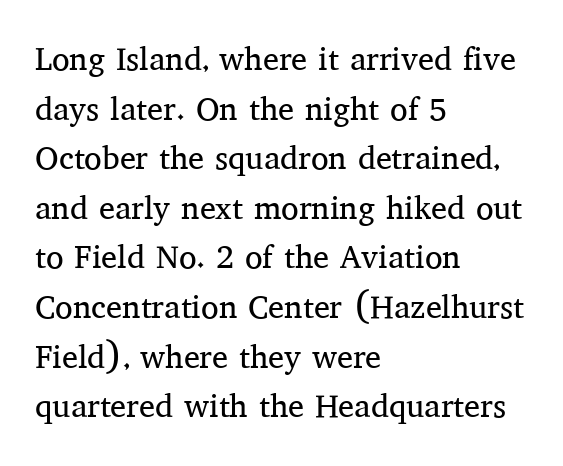
Q: Is the text bold? A: No.
Q: Is the text italic (slanted)? A: No, it is upright.
Q: Is the typeface a serif or a sans-serif typeface? A: Serif.
Q: Is the text underlined? A: No.
Q: How is the paragraph aligned? A: Left-aligned.
Q: Is the spacing between letters normal or unusually wide? A: Normal.
Q: Is the spacing between lines tight, normal or loose? A: Normal.
Q: Width (condensed, normal, or wide)? A: Normal.
Q: Stroke contrast? A: Medium.
Q: x-height? A: Medium.
Q: Monospaced? A: No.
